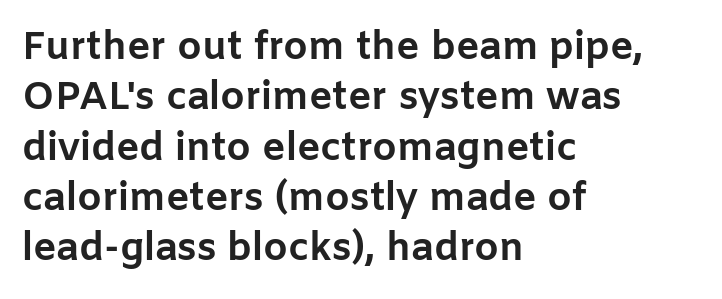
{"serif": "no", "italic": "no", "bold": "yes", "weight": "bold", "width": "normal", "stroke_contrast": "low", "x_height": "medium", "monospaced": "no", "underline": "no", "align": "left", "line_spacing": "normal", "line_spacing_ratio": 1.29, "letter_spacing": "normal", "letter_spacing_em": 0.0, "glyph_px": 39}
